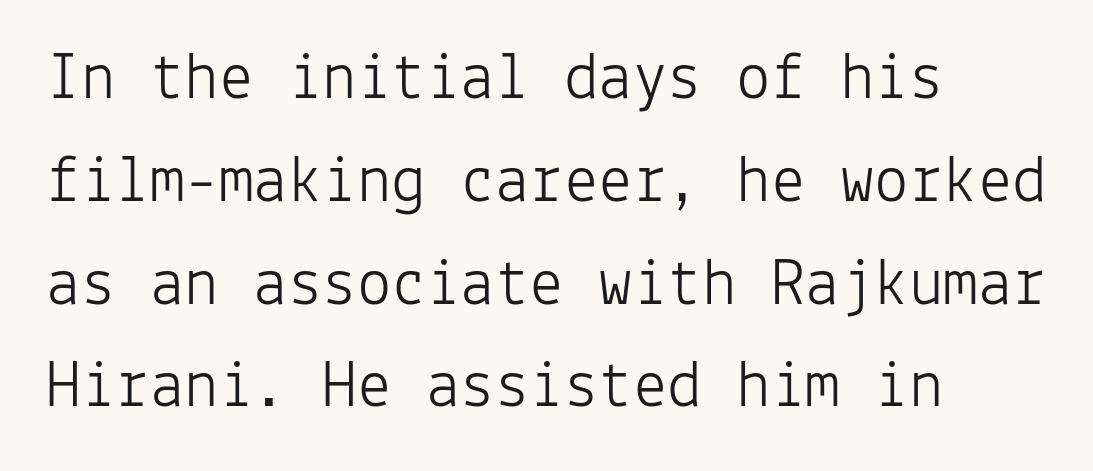
Reading down the block, your eye returns to a fixed left position each line. Rule under the text: the space is simply empty. The passage shown has conventional tracking throughout. This sample uses a sans-serif face. Baseline-to-baseline distance is the conventional proportion of letter height. Summary of weight: not heavy and not bold.
